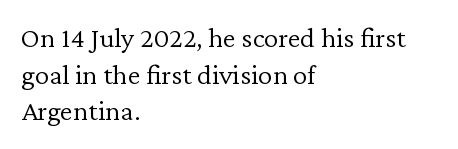
The image shows 29 px light serif type, upright; set left-aligned, normal line spacing (1.26x), normal letter spacing, not underlined; low stroke contrast and a medium x-height.
